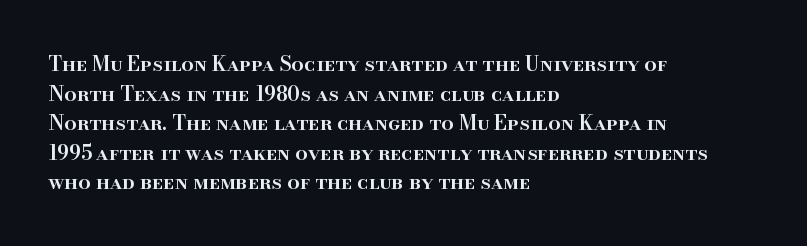
The image shows 20 px text type, upright; set left-aligned, normal line spacing (1.48x), normal letter spacing, not underlined.
